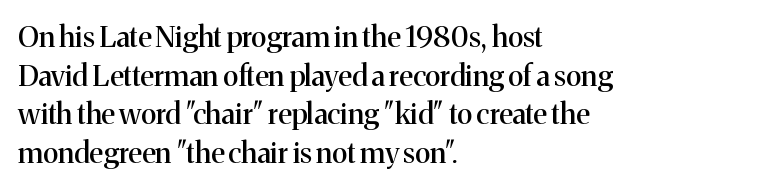
The image shows 29 px serif type, upright; set left-aligned, normal line spacing (1.33x), normal letter spacing, not underlined; medium stroke contrast and a medium x-height.
